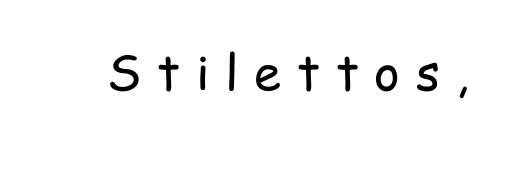
Quick note: underline off. A roman cut, with each character standing at attention. Letters have the restrained weight of plain body copy at most. Substantial extra tracking has been applied to these lines. Examine the stroke ends and you'll find no serifs.
